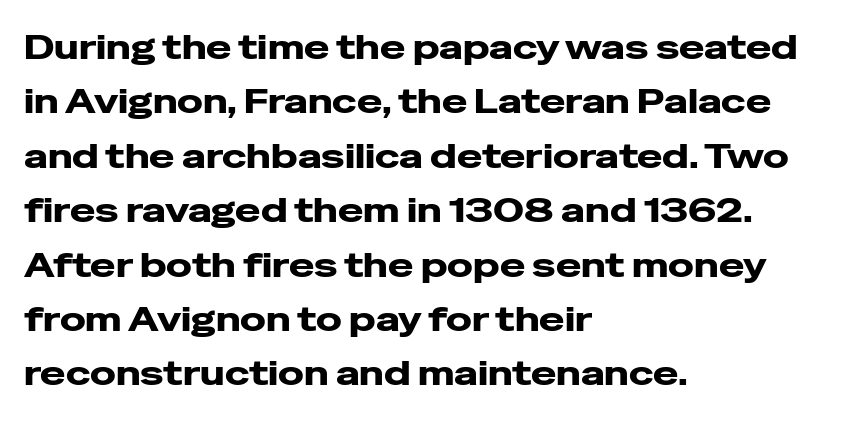
The image shows 34 px wide sans-serif type, upright; set left-aligned, normal line spacing (1.6x), normal letter spacing, not underlined; low stroke contrast and a medium x-height.
